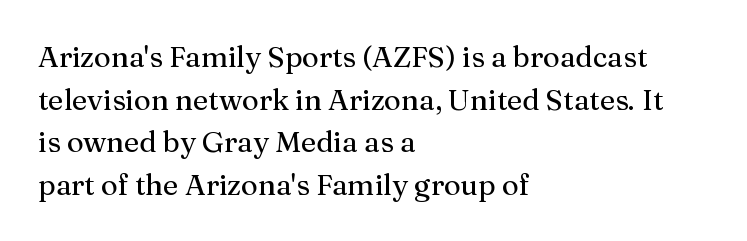
The specimen reads as upright at a glance. Serif or sans? Serif — the stroke terminals have little feet. Here the designer chose a conventional face with non-uniform glyph widths. Here the glyphs are tracked normally, forming tight word shapes. This sample is left-justified, so line endings fall wherever the words run out. Type without underlining.
